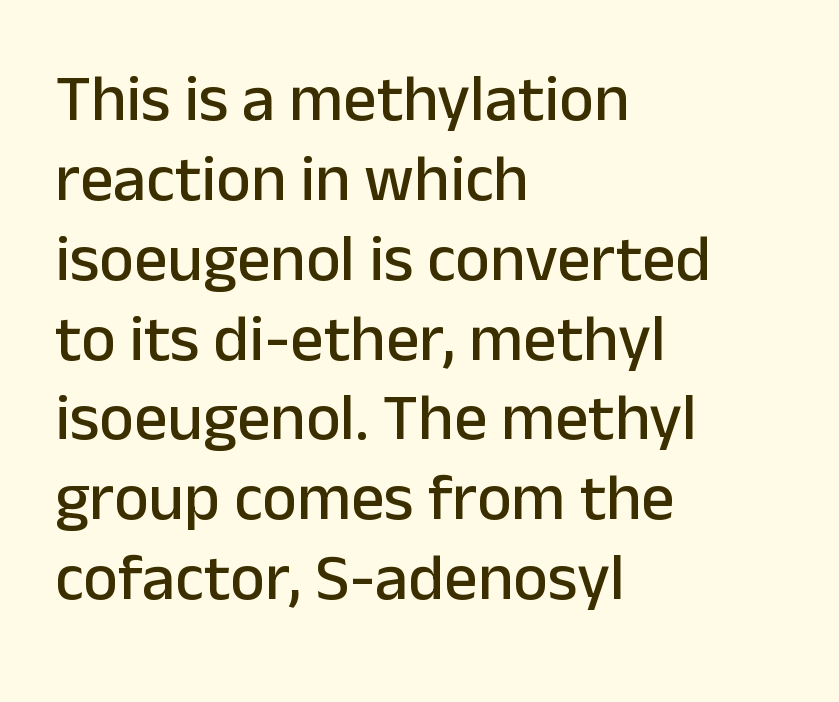
Q: Is the text italic (slanted)? A: No, it is upright.
Q: Is the typeface a serif or a sans-serif typeface? A: Sans-serif.
Q: Is the text underlined? A: No.
Q: How is the paragraph aligned? A: Left-aligned.
Q: Is the spacing between letters normal or unusually wide? A: Normal.
Q: Width (condensed, normal, or wide)? A: Normal.
Q: Stroke contrast? A: Low.
Q: x-height? A: Medium.
Q: Monospaced? A: No.
